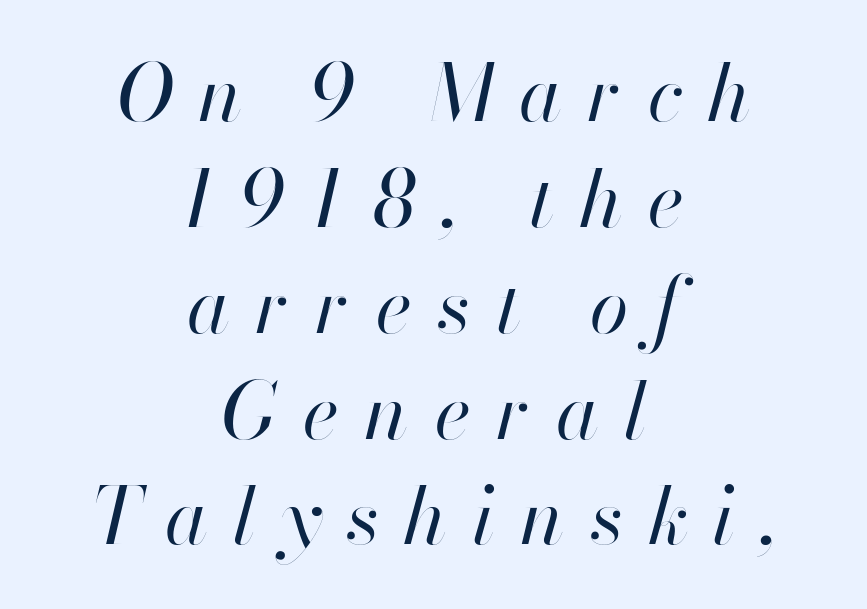
{"italic": "yes", "lean": "right", "slant_degrees": 13, "bold": "no", "weight": "regular", "width": "normal", "stroke_contrast": "high", "x_height": "small", "monospaced": "no", "underline": "no", "align": "center", "line_spacing": "normal", "line_spacing_ratio": 1.34, "letter_spacing": "wide", "letter_spacing_em": 0.32, "glyph_px": 79}
